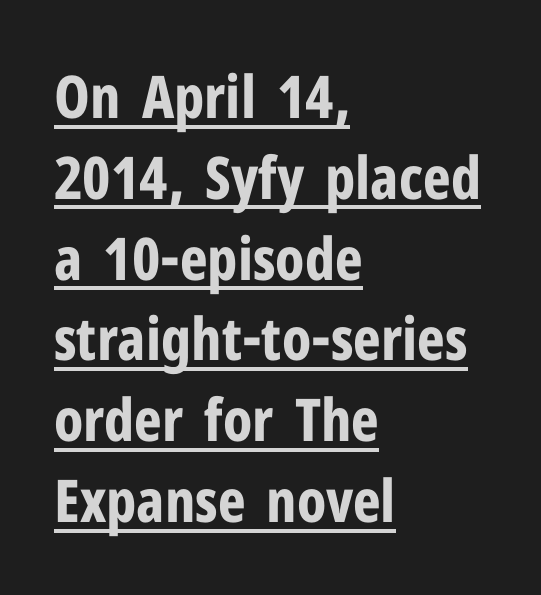
Think of a printed novel: that variable character pitch is what you see here. You can tell it's not italic because the verticals are truly vertical. The letters sit at their default tracking, neither squeezed nor spread. The lines in this sample share a left origin and differ only in where they stop. A continuous stroke trails under the words, as in a hyperlink. One glance says typical: line gaps are just what's usual.
